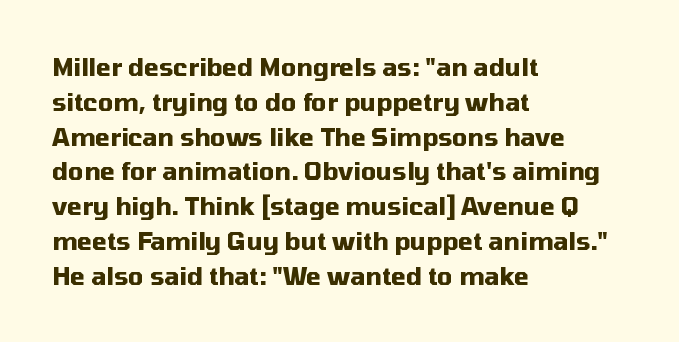
Nope, not italic — everything's standing straight. The passage shown has conventional tracking throughout. Bold? Absolutely — the strokes are thick and heavy. If you drew a ruler down the left edge, every line would touch it. The gap between lines stays unmarked. Horizontal bands of white between lines are of average thickness.
